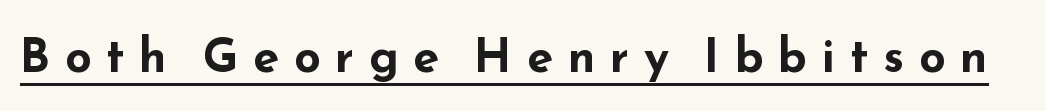
The rendering shows plain stroke endings on the letterforms — a sans-serif design. Here the designer chose a conventional face with non-uniform glyph widths. You'd pick this weight for a headline — it's a proper bold. Style check: upright. Spacing between characters has been opened up far beyond the box default.
